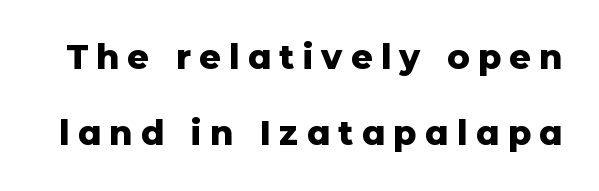
The image shows 34 px heavy sans-serif type, upright; set loose line spacing (2.24x), unusually wide letter spacing (+0.24 em), not underlined; low stroke contrast and a medium x-height.
